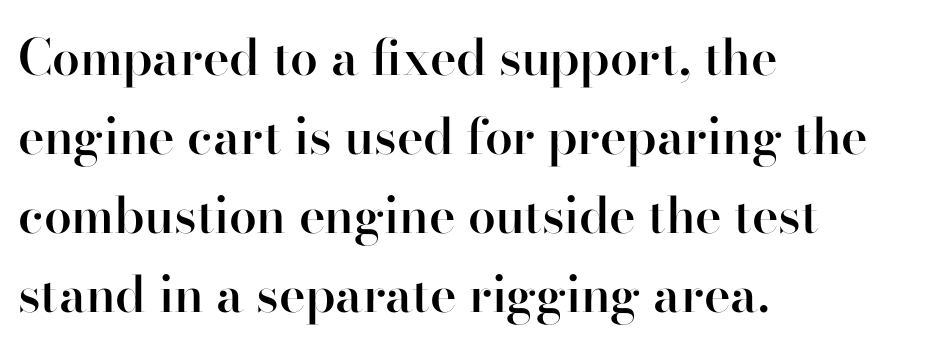
Q: Is the text bold? A: Semi-bold.
Q: Is the text italic (slanted)? A: No, it is upright.
Q: Is the typeface a serif or a sans-serif typeface? A: Serif.
Q: Is the text underlined? A: No.
Q: How is the paragraph aligned? A: Left-aligned.
Q: Is the spacing between letters normal or unusually wide? A: Normal.
Q: Is the spacing between lines tight, normal or loose? A: Normal.
Q: Width (condensed, normal, or wide)? A: Normal.
Q: Stroke contrast? A: High.
Q: x-height? A: Small.
Q: Monospaced? A: No.
